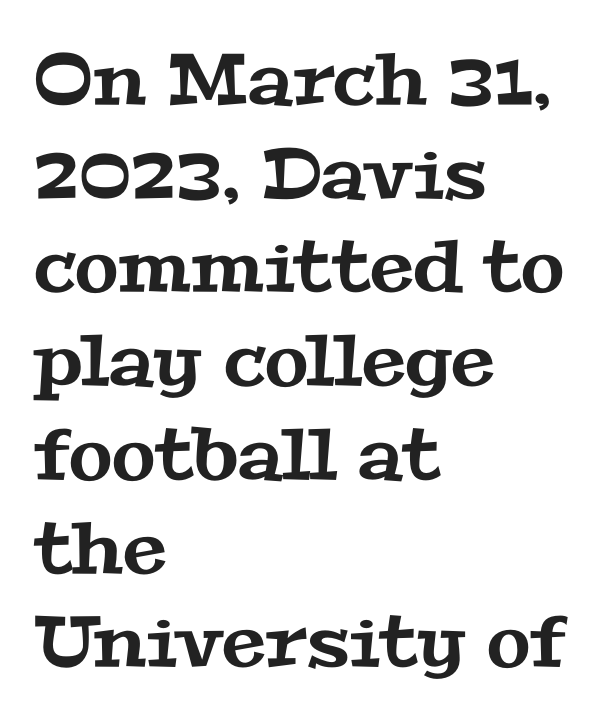
{"serif": "yes", "width": "wide", "stroke_contrast": "medium", "x_height": "medium", "monospaced": "no", "underline": "no", "align": "left", "line_spacing": "normal", "line_spacing_ratio": 1.32, "letter_spacing": "normal", "letter_spacing_em": 0.0, "glyph_px": 71}
